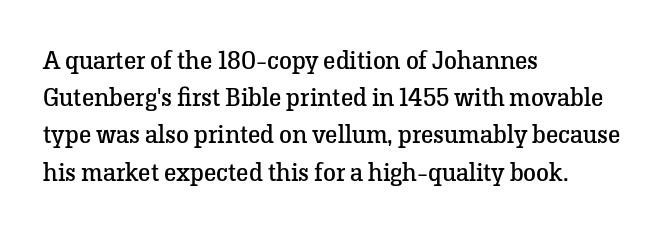
The image shows 26 px text type, upright; set left-aligned, normal line spacing (1.43x), normal letter spacing, not underlined.
